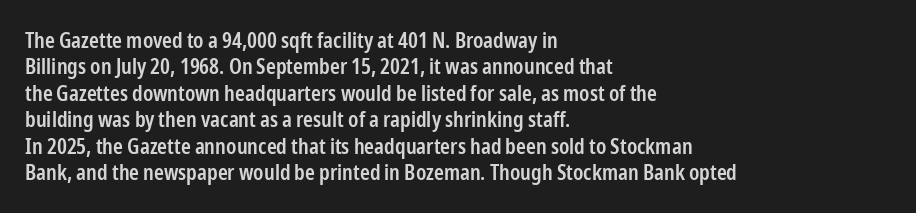
The image shows 21 px text type, upright; set left-aligned, normal line spacing (1.26x), normal letter spacing, not underlined.
